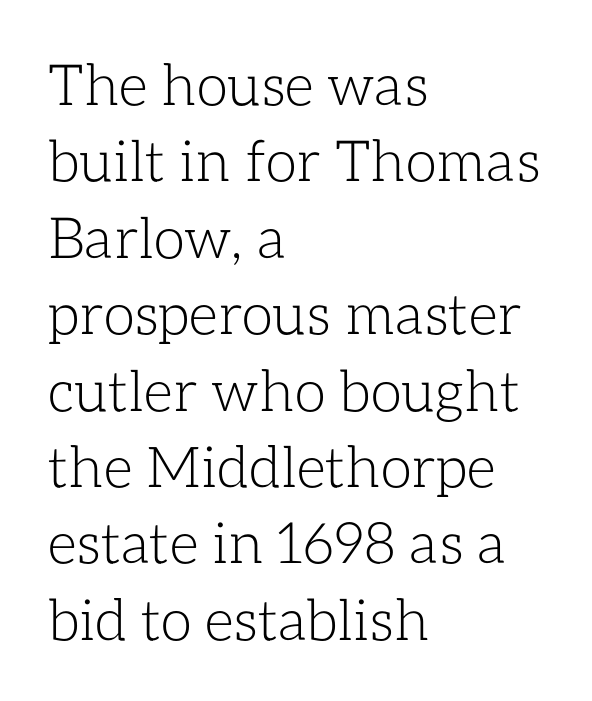
The letterforms sit at book weight or below. Designer's note — italics off, roman on. Whoever set this chose a conventional vertical rhythm. If you drew a ruler down the left edge, every line would touch it.
